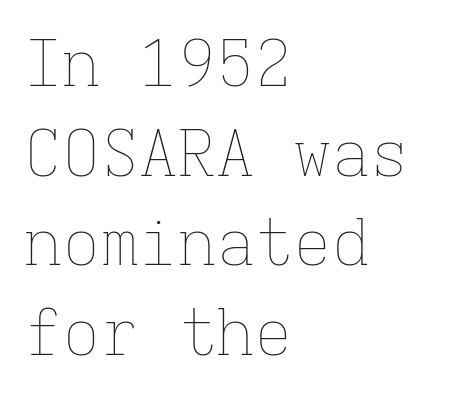
The image shows 64 px thin type, upright, monospaced; set left-aligned, normal line spacing (1.4x), normal letter spacing, not underlined; low stroke contrast and a medium x-height.
